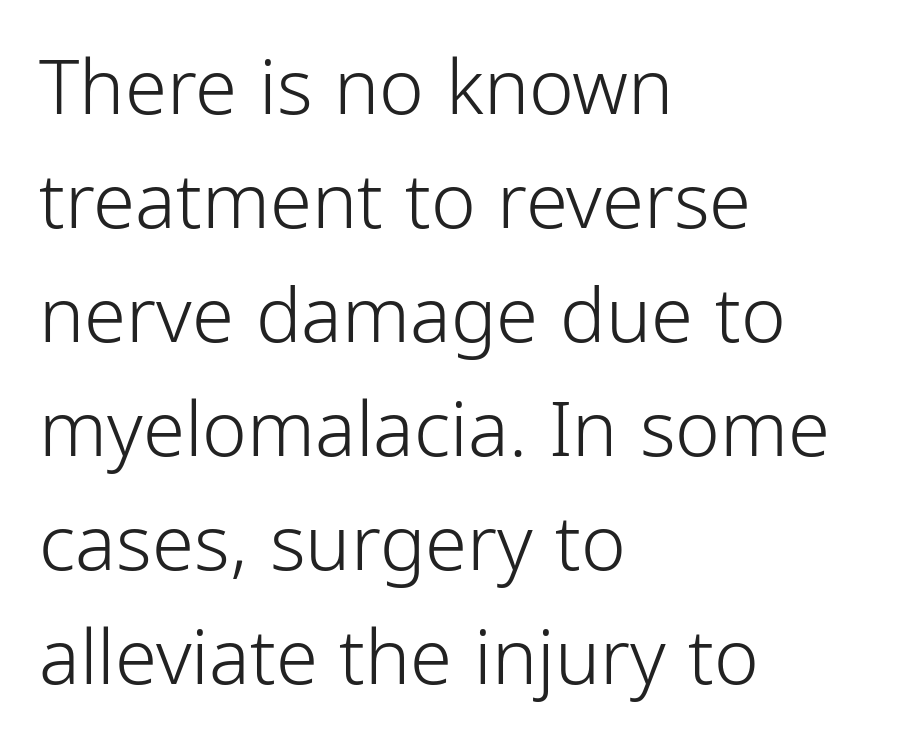
This rendering leaves character spacing at its baseline value. The rendering anchors every line to the left-hand side. Ascenders rise straight up at ninety degrees. Varying glyph widths throughout — classic text-font behaviour. The rendering shows plain stroke endings on the letterforms — a sans-serif design. Bare-footed words on every line.
